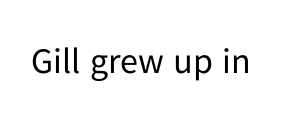
Q: Is the text bold? A: No.
Q: Is the text italic (slanted)? A: No, it is upright.
Q: Is the typeface a serif or a sans-serif typeface? A: Sans-serif.
Q: Is the text underlined? A: No.
Q: Is the spacing between letters normal or unusually wide? A: Normal.
Q: Width (condensed, normal, or wide)? A: Normal.
Q: Stroke contrast? A: Low.
Q: x-height? A: Medium.
Q: Monospaced? A: No.
